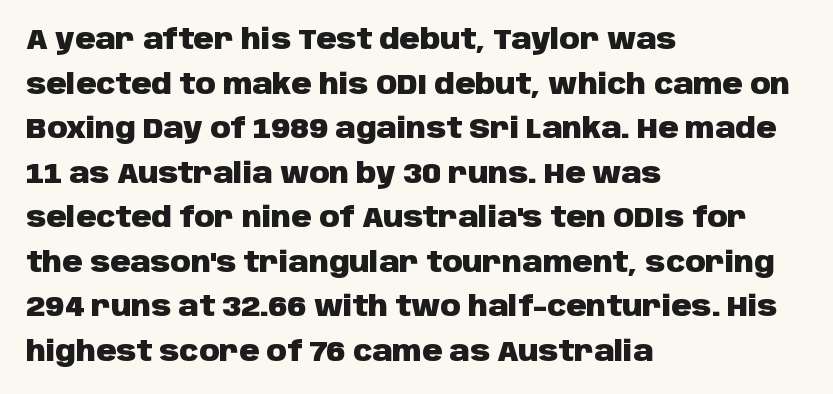
The image shows 28 px heavy sans-serif type, upright; set left-aligned, normal line spacing (1.59x), normal letter spacing, not underlined; low stroke contrast and a large x-height.
